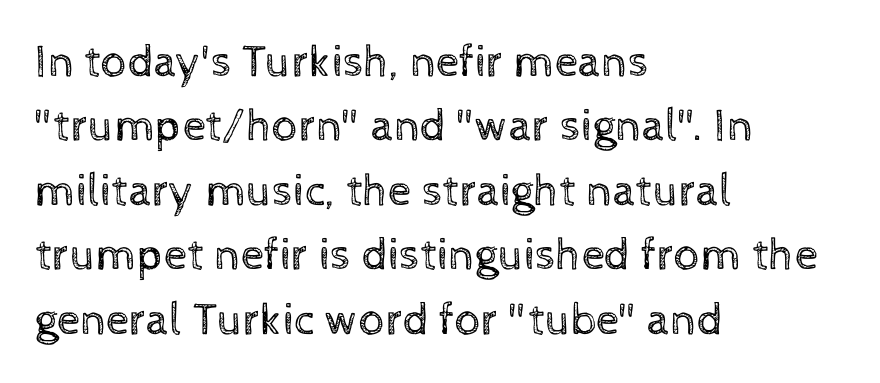
The ragged edge is on the right, which tells us the setting is flush left. Vertical stems look standard width or narrower in stroke. This block has exactly the height ordinary leading produces. Honestly, there is no underline to notice here at all. Ordinary non-slanted type is in use.
